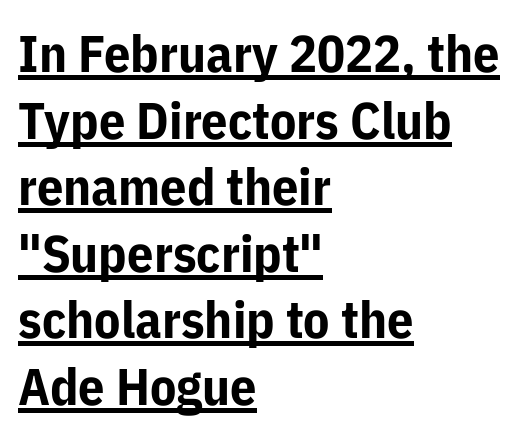
{"serif": "no", "italic": "no", "bold": "yes", "weight": "bold", "width": "normal", "stroke_contrast": "low", "x_height": "medium", "monospaced": "no", "underline": "yes", "align": "left", "line_spacing": "normal", "line_spacing_ratio": 1.28, "letter_spacing": "normal", "letter_spacing_em": 0.0, "glyph_px": 52}
